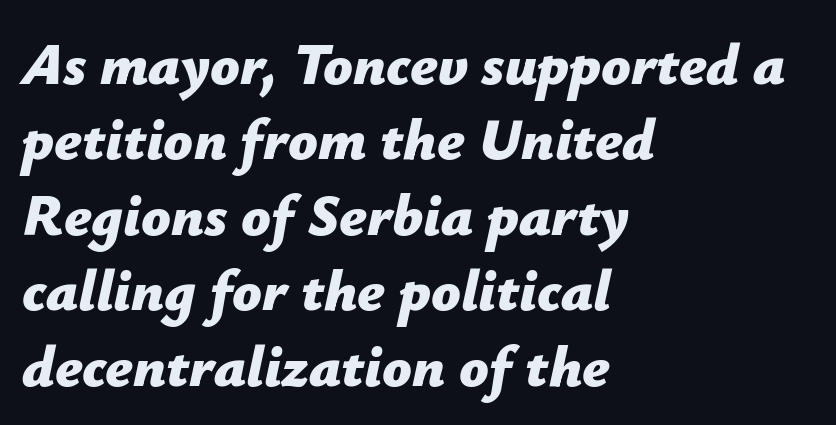
The image shows 58 px bold type, italic (leaning right); set left-aligned, normal line spacing (1.3x), normal letter spacing, not underlined; low stroke contrast and a medium x-height.
